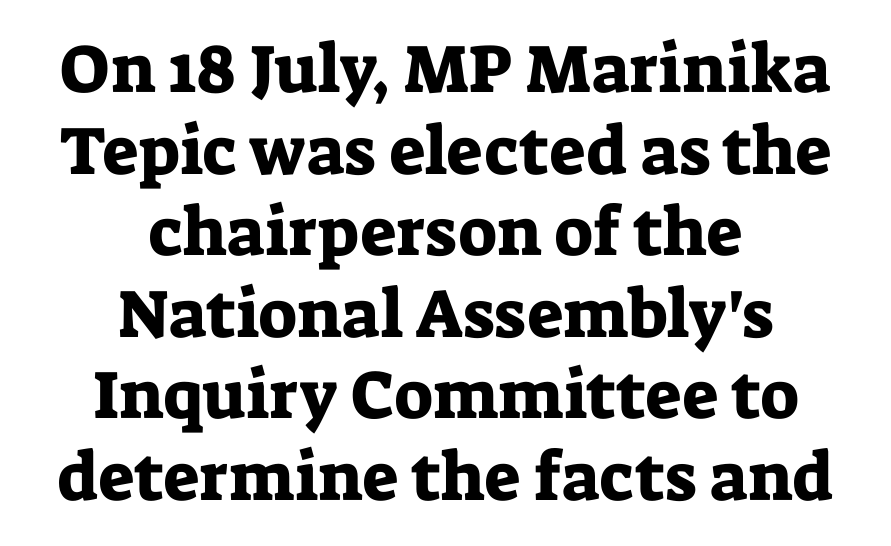
Q: Is the text italic (slanted)? A: No, it is upright.
Q: Is the typeface a serif or a sans-serif typeface? A: Serif.
Q: Is the text underlined? A: No.
Q: How is the paragraph aligned? A: Centered.
Q: Is the spacing between letters normal or unusually wide? A: Normal.
Q: Width (condensed, normal, or wide)? A: Normal.
Q: Stroke contrast? A: Low.
Q: x-height? A: Medium.
Q: Monospaced? A: No.
